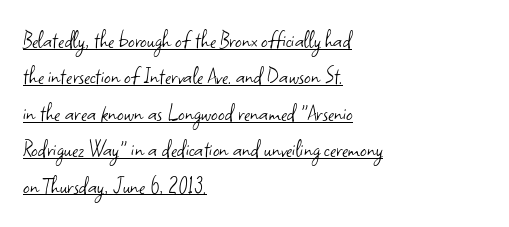
Q: Is the text bold? A: No.
Q: Is the text italic (slanted)? A: Yes.
Q: Is the text underlined? A: Yes.
Q: How is the paragraph aligned? A: Left-aligned.
Q: Is the spacing between letters normal or unusually wide? A: Normal.
Q: Is the spacing between lines tight, normal or loose? A: Normal.
